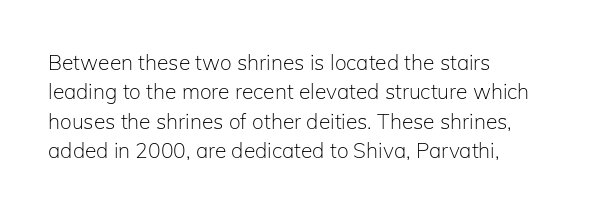
{"italic": "no", "bold": "no", "underline": "no", "align": "left", "line_spacing": "normal", "line_spacing_ratio": 1.4, "letter_spacing": "normal", "letter_spacing_em": 0.0, "glyph_px": 21}
